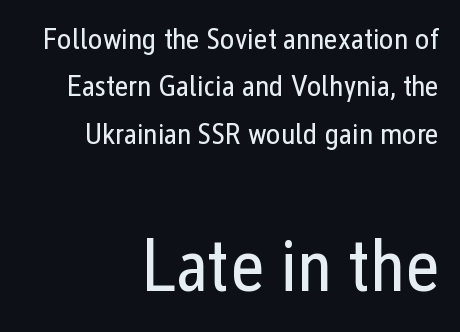
The image shows 74 px regular-weight, condensed sans-serif type, upright; set right-aligned, normal line spacing (1.58x), normal letter spacing, not underlined; the second (bottom) block is 2.47x larger; low stroke contrast and a medium x-height.
